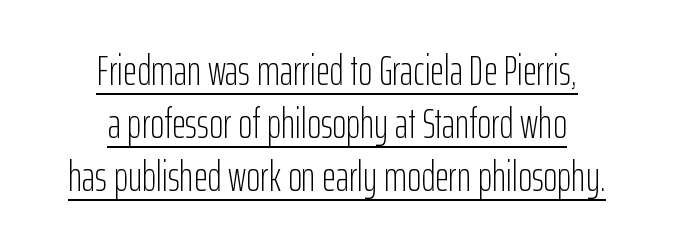
The image shows 43 px light, condensed sans-serif type, upright; set centered, line spacing 1.23x, normal letter spacing, underlined; low stroke contrast and a medium x-height.
